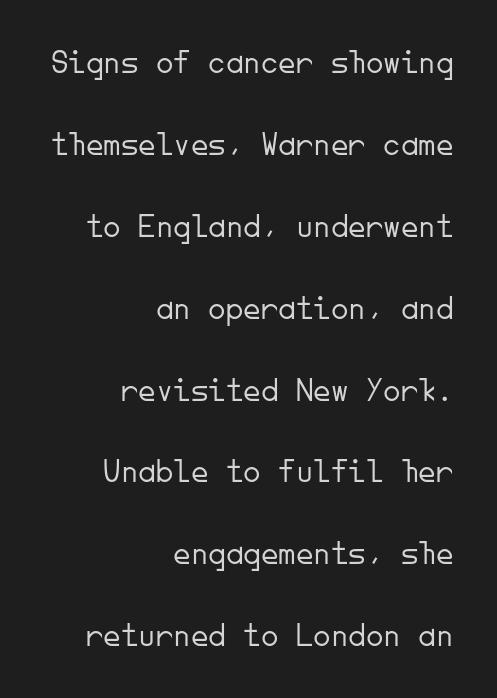
Q: Is the text bold? A: No.
Q: Is the text italic (slanted)? A: No, it is upright.
Q: Is the typeface a serif or a sans-serif typeface? A: Sans-serif.
Q: Is the text underlined? A: No.
Q: How is the paragraph aligned? A: Right-aligned.
Q: Is the spacing between letters normal or unusually wide? A: Normal.
Q: Is the spacing between lines tight, normal or loose? A: Loose.
Q: Width (condensed, normal, or wide)? A: Normal.
Q: Stroke contrast? A: Low.
Q: x-height? A: Small.
Q: Monospaced? A: Yes.
